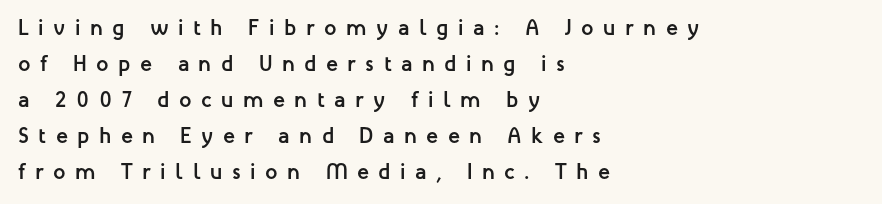
Q: Is the text bold? A: Yes.
Q: Is the text italic (slanted)? A: No, it is upright.
Q: Is the text underlined? A: No.
Q: How is the paragraph aligned? A: Left-aligned.
Q: Is the spacing between letters normal or unusually wide? A: Unusually wide.
Q: Is the spacing between lines tight, normal or loose? A: Normal.
